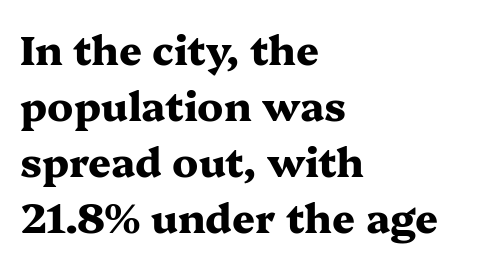
{"serif": "yes", "italic": "no", "bold": "yes", "weight": "heavy", "width": "wide", "stroke_contrast": "medium", "x_height": "medium", "monospaced": "no", "underline": "no", "align": "left", "line_spacing": "normal", "line_spacing_ratio": 1.4, "letter_spacing": "normal", "letter_spacing_em": 0.0, "glyph_px": 40}
